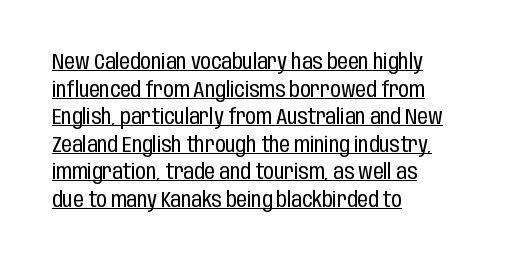
{"italic": "no", "bold": "no", "underline": "yes", "align": "left", "line_spacing": "normal", "line_spacing_ratio": 1.31, "letter_spacing": "normal", "letter_spacing_em": 0.0, "glyph_px": 21}
